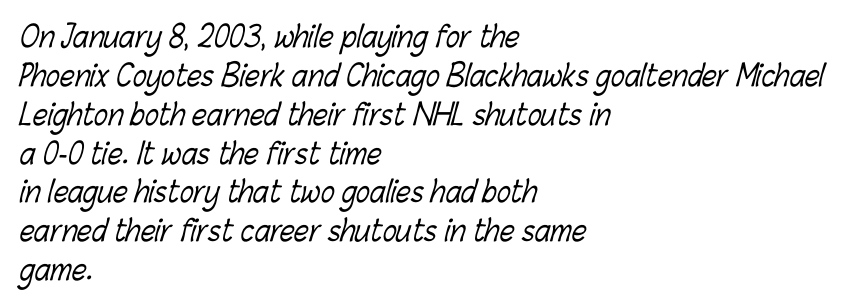
The image shows 29 px light, condensed type; set left-aligned, normal line spacing (1.34x), normal letter spacing, not underlined; low stroke contrast and a medium x-height.
